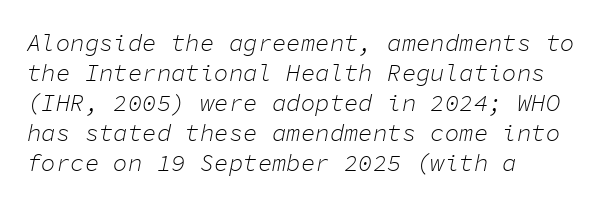
Q: Is the text bold? A: No.
Q: Is the text italic (slanted)? A: Yes, it leans right by about 11 degrees.
Q: Is the text underlined? A: No.
Q: How is the paragraph aligned? A: Left-aligned.
Q: Is the spacing between letters normal or unusually wide? A: Normal.
Q: Is the spacing between lines tight, normal or loose? A: Normal.
